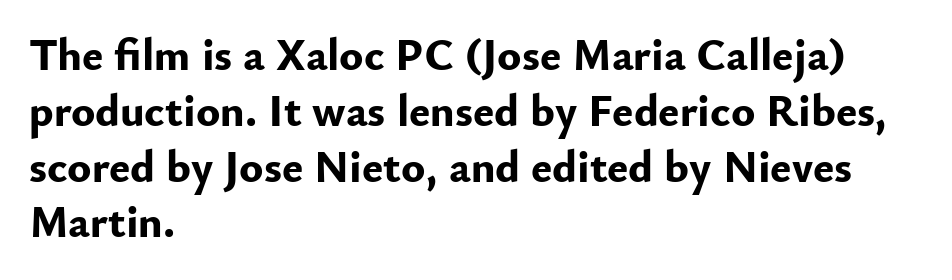
{"serif": "no", "italic": "no", "bold": "yes", "weight": "bold", "width": "normal", "stroke_contrast": "low", "x_height": "small", "monospaced": "no", "underline": "no", "align": "left", "line_spacing_ratio": 1.24, "letter_spacing": "normal", "letter_spacing_em": 0.0, "glyph_px": 45}
